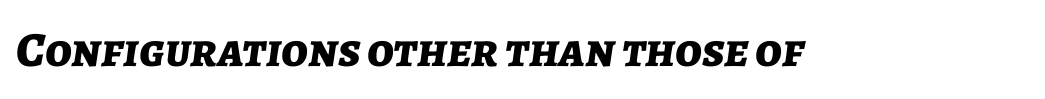
Type without underlining. This sample uses an oblique cut, with every glyph tilted off the vertical. Think of a printed novel: that variable character pitch is what you see here. Emphasis by weight is at full strength: bold. Honestly, the letter spacing is just normal — you wouldn't notice it.
